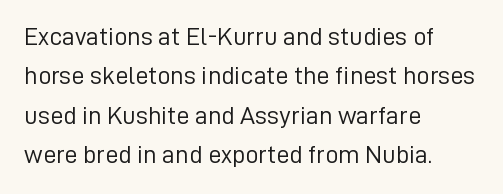
Q: Is the text bold? A: No.
Q: Is the text italic (slanted)? A: No, it is upright.
Q: Is the text underlined? A: No.
Q: How is the paragraph aligned? A: Left-aligned.
Q: Is the spacing between letters normal or unusually wide? A: Normal.
Q: Is the spacing between lines tight, normal or loose? A: Normal.
